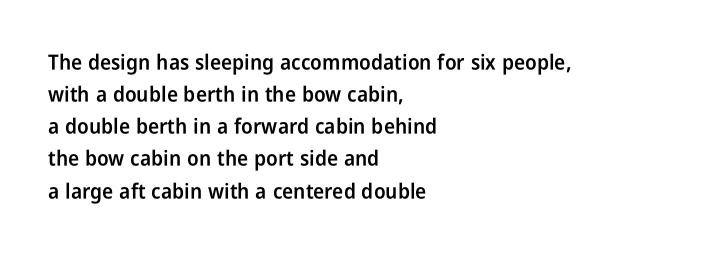
Regular leading. This sample is left-justified, so line endings fall wherever the words run out. Honestly, the letter spacing is just normal — you wouldn't notice it. The glyphs are unaccompanied by any horizontal stroke below them. Every letter is mildly thick-stroked: semibold rather than bold.
